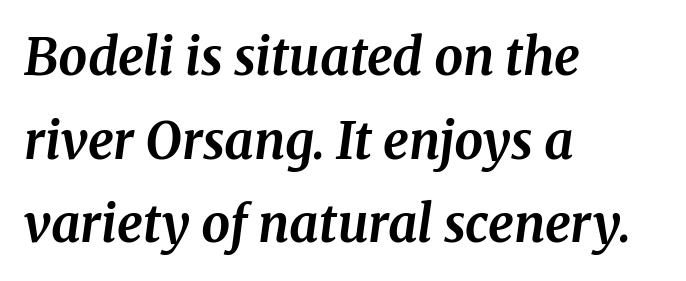
{"serif": "yes", "italic": "yes", "lean": "right", "slant_degrees": 8, "bold": "yes", "weight": "bold", "width": "normal", "stroke_contrast": "medium", "x_height": "medium", "monospaced": "no", "underline": "no", "align": "left", "line_spacing": "normal", "line_spacing_ratio": 1.64, "letter_spacing": "normal", "letter_spacing_em": 0.0, "glyph_px": 51}
